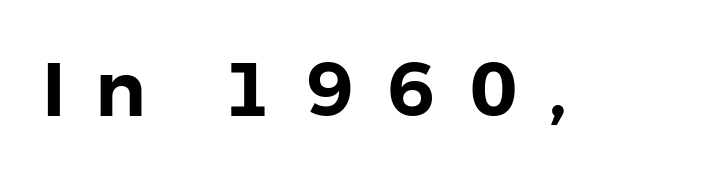
The image shows 76 px sans-serif type, upright; set unusually wide letter spacing (+0.38 em), not underlined; low stroke contrast and a medium x-height.
